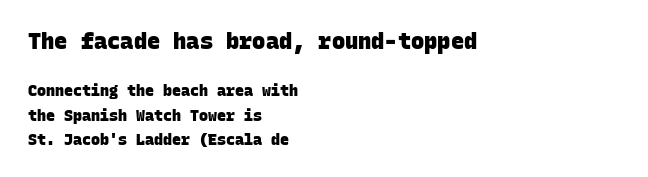
{"bold": "yes", "underline": "no", "align": "left", "line_spacing": "normal", "line_spacing_ratio": 1.62, "letter_spacing": "normal", "letter_spacing_em": 0.0, "larger_block": "first", "size_ratio": 1.47, "glyph_px": 22}
